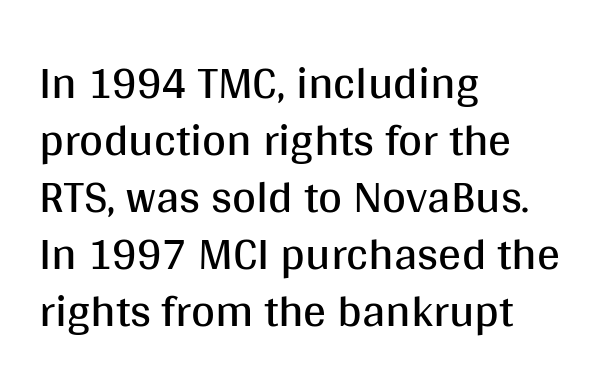
The image shows 46 px regular-weight sans-serif type, upright; set left-aligned, line spacing 1.24x, normal letter spacing, not underlined; medium stroke contrast and a large x-height.
